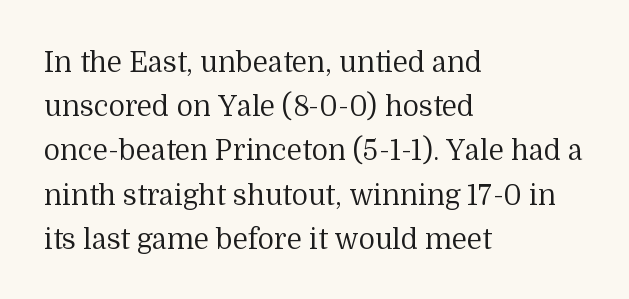
{"serif": "yes", "italic": "no", "bold": "no", "weight": "regular", "width": "normal", "stroke_contrast": "medium", "x_height": "medium", "monospaced": "no", "underline": "no", "align": "left", "line_spacing": "normal", "line_spacing_ratio": 1.58, "letter_spacing": "normal", "letter_spacing_em": 0.0, "glyph_px": 28}
